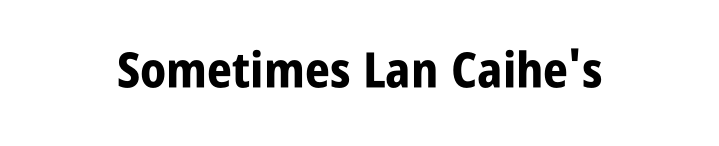
Upright lettering throughout. Note the varied advance widths — an 'i' is clearly narrower than an 'm'. Is the type bold? Yes — the strokes are clearly thick and heavy. The text was rendered using a sans face with plain stroke endings.
